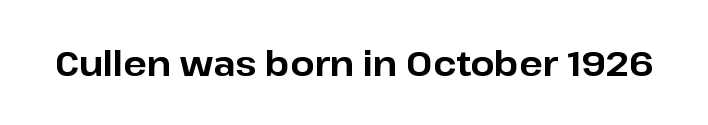
{"serif": "no", "italic": "no", "bold": "yes", "weight": "bold", "width": "normal", "stroke_contrast": "low", "x_height": "medium", "monospaced": "no", "underline": "no", "letter_spacing": "normal", "letter_spacing_em": 0.0, "glyph_px": 34}
